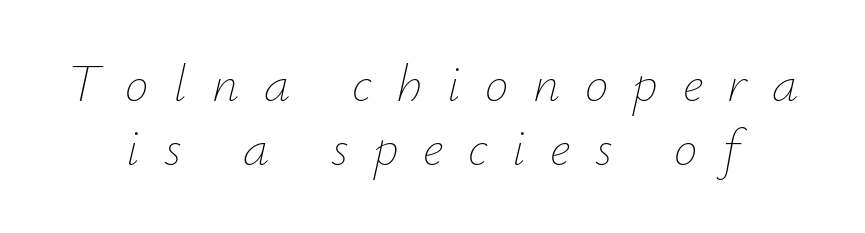
The horizontal fit of the characters is loose and conspicuously gappy. The face used here is proportionally spaced, like ordinary book or web type. Check the space under the baseline: it is left empty. Slant detected: the letters are inclined.
